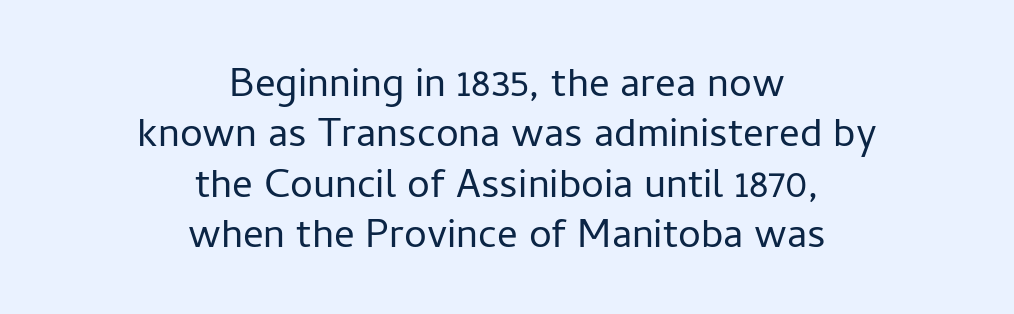
Q: Is the text bold? A: No.
Q: Is the text italic (slanted)? A: No, it is upright.
Q: Is the typeface a serif or a sans-serif typeface? A: Sans-serif.
Q: Is the text underlined? A: No.
Q: How is the paragraph aligned? A: Centered.
Q: Is the spacing between letters normal or unusually wide? A: Normal.
Q: Is the spacing between lines tight, normal or loose? A: Tight.
Q: Width (condensed, normal, or wide)? A: Normal.
Q: Stroke contrast? A: Low.
Q: x-height? A: Medium.
Q: Monospaced? A: No.
